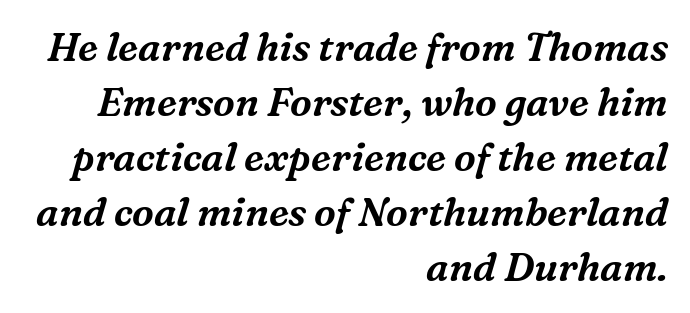
Typographically, this falls in the serif category. The paragraph shown leans on its right margin. Quick note: underline off. Slanted lettering throughout. Words appear dense and cohesive because spacing is normal.
